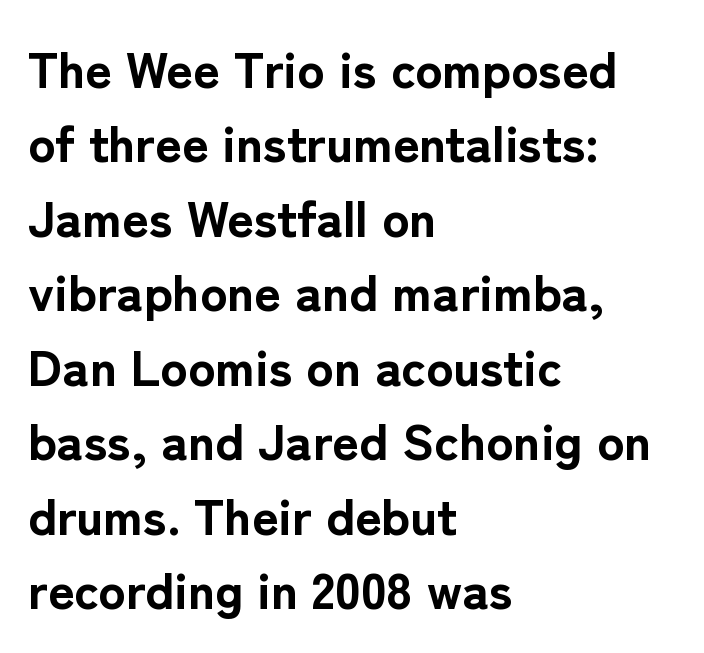
The image shows 51 px bold sans-serif type, upright; set left-aligned, normal line spacing (1.46x), normal letter spacing, not underlined; low stroke contrast and a medium x-height.
